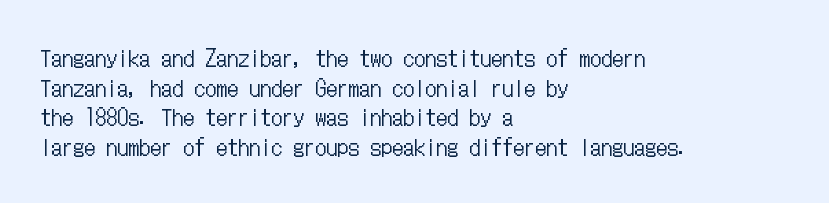
Q: Is the text bold? A: No.
Q: Is the text italic (slanted)? A: No, it is upright.
Q: Is the text underlined? A: No.
Q: How is the paragraph aligned? A: Left-aligned.
Q: Is the spacing between letters normal or unusually wide? A: Normal.
Q: Is the spacing between lines tight, normal or loose? A: Normal.
